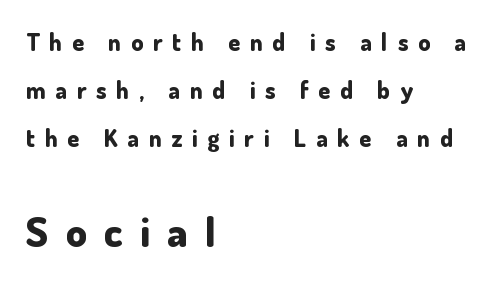
{"serif": "no", "italic": "no", "bold": "yes", "weight": "bold", "width": "normal", "stroke_contrast": "low", "x_height": "small", "monospaced": "no", "underline": "no", "align": "left", "line_spacing": "loose", "line_spacing_ratio": 1.99, "letter_spacing": "wide", "letter_spacing_em": 0.41, "larger_block": "second", "size_ratio": 1.75, "glyph_px": 42}
